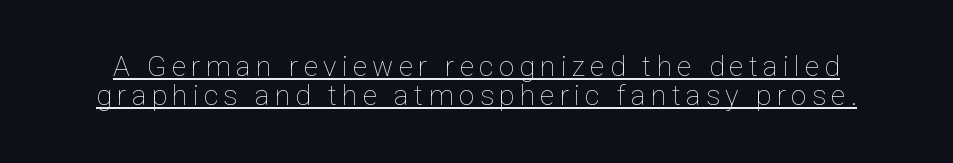
The image shows 28 px thin type, upright; set tight line spacing (1.03x), underlined; low stroke contrast and a medium x-height.
